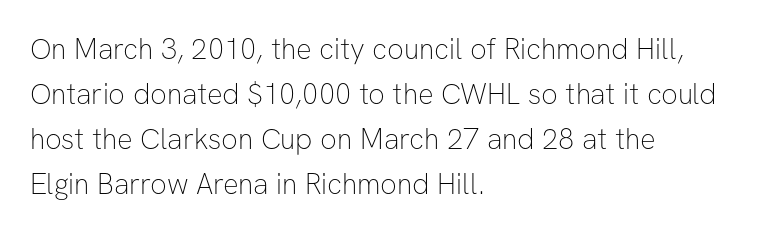
Q: Is the text bold? A: No.
Q: Is the text italic (slanted)? A: No, it is upright.
Q: Is the typeface a serif or a sans-serif typeface? A: Sans-serif.
Q: Is the text underlined? A: No.
Q: How is the paragraph aligned? A: Left-aligned.
Q: Is the spacing between letters normal or unusually wide? A: Normal.
Q: Is the spacing between lines tight, normal or loose? A: Normal.
Q: Width (condensed, normal, or wide)? A: Normal.
Q: Stroke contrast? A: Low.
Q: x-height? A: Medium.
Q: Monospaced? A: No.
